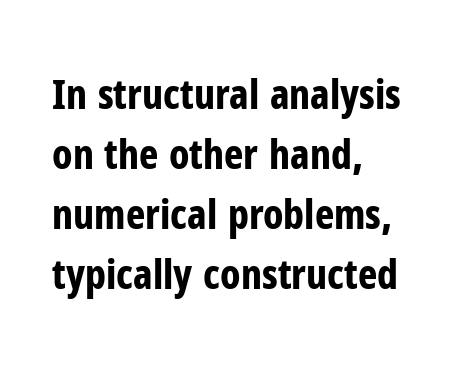
Does the copy run flush right? No — it runs flush left. Posture: upright roman. Each letter's strokes conclude bluntly, with no projecting serifs. The zone under the glyphs is completely vacant. A typesetter would call this zero additional tracking.
